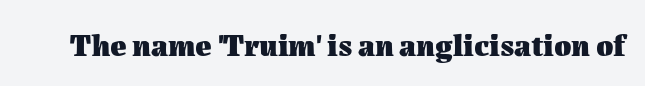
Nobody touched the tracking dial on this one. The words here are not underlined. Note the varied advance widths — an 'i' is clearly narrower than an 'm'. Rendered with straight, roman letterforms. Compared with an ordinary text face, these strokes are far heavier — a full bold.
